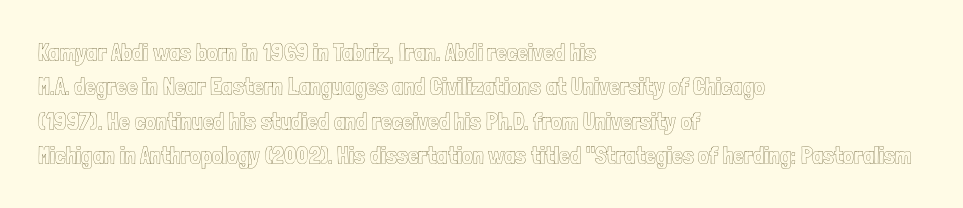
The rows are spaced the way most documents space them. Italic: no, the glyphs are upright roman. Reading down the block, your eye returns to a fixed left position each line. The words here are not underlined. Nothing unusual about the tracking: characters are spaced as the font intends.
